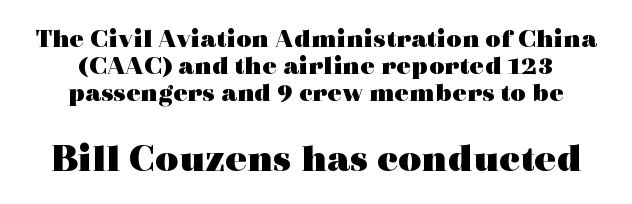
The image shows 40 px heavy, wide serif type, upright; set centered, tight line spacing (1.0x), normal letter spacing, not underlined; the second (bottom) block is 1.48x larger; a medium x-height.
